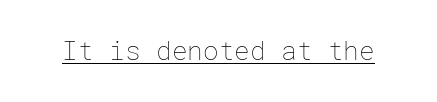
Short note: letters normally spaced. Is this a heavy cut? Hardly; it is regular or lighter. This sample uses an upright cut, with every glyph sitting square on the baseline. Is there an underline? Yes — a line sits under the letters.
